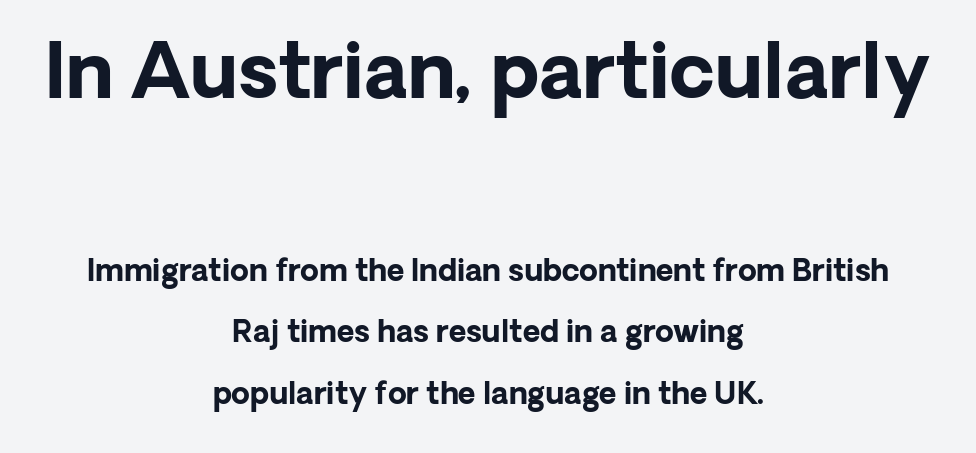
Q: Is the text bold? A: Yes.
Q: Is the text italic (slanted)? A: No, it is upright.
Q: Is the typeface a serif or a sans-serif typeface? A: Sans-serif.
Q: Is the text underlined? A: No.
Q: How is the paragraph aligned? A: Centered.
Q: Is the spacing between letters normal or unusually wide? A: Normal.
Q: Is the spacing between lines tight, normal or loose? A: Loose.
Q: Which block of text is set in a larger size, the first (top) or the second (bottom)? A: The first (top) one.
Q: Width (condensed, normal, or wide)? A: Normal.
Q: Stroke contrast? A: Low.
Q: x-height? A: Medium.
Q: Monospaced? A: No.
